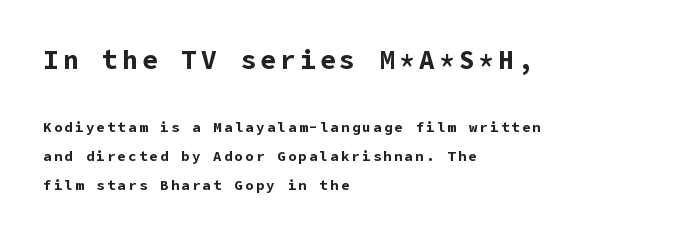
Q: Is the text bold? A: Yes.
Q: Is the text italic (slanted)? A: No, it is upright.
Q: Is the text underlined? A: No.
Q: How is the paragraph aligned? A: Left-aligned.
Q: Is the spacing between lines tight, normal or loose? A: Loose.
Q: Which block of text is set in a larger size, the first (top) or the second (bottom)? A: The first (top) one.
